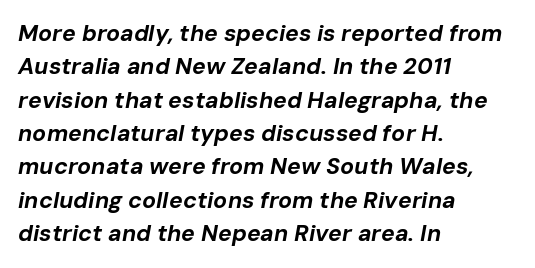
{"italic": "yes", "lean": "right", "slant_degrees": 10, "bold": "yes", "underline": "no", "align": "left", "line_spacing": "normal", "line_spacing_ratio": 1.45, "letter_spacing": "normal", "letter_spacing_em": 0.0, "glyph_px": 23}
